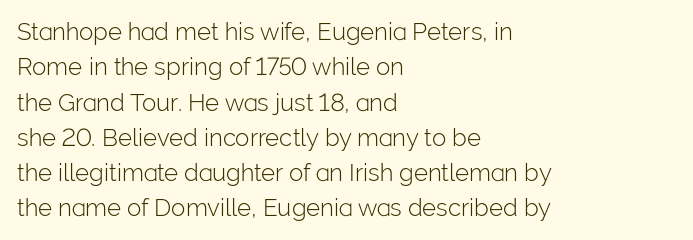
Tracking value appears to be zero — textbook default spacing. Posture: straight, roman, zero tilt. Leftover space on each line is placed entirely after the last word. This is not heavy type; no bold has been used.
